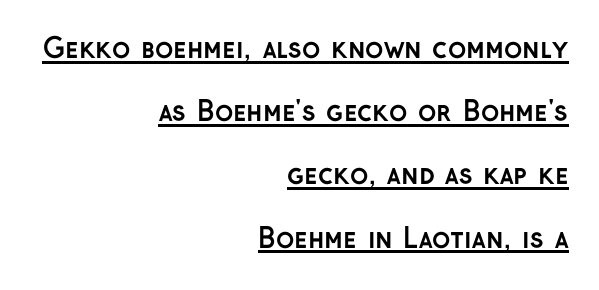
Has an underline been added? It has. This sample uses plain, unmodified letter spacing. The block of text is sparse from top to bottom, with ample space between rows. The strokes are fattened all the way to bold. Quick note: not italic, upright. Where is the straight margin? On the right.
